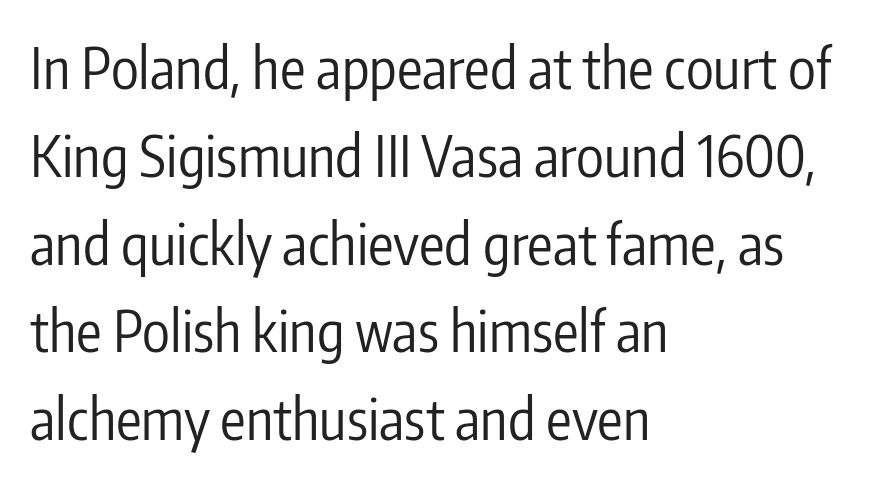
The image shows 57 px regular-weight, condensed sans-serif type, upright; set left-aligned, normal line spacing (1.54x), normal letter spacing, not underlined; low stroke contrast and a medium x-height.
